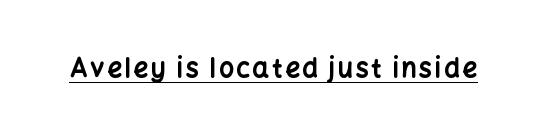
{"italic": "no", "bold": "yes", "underline": "yes", "glyph_px": 26}
